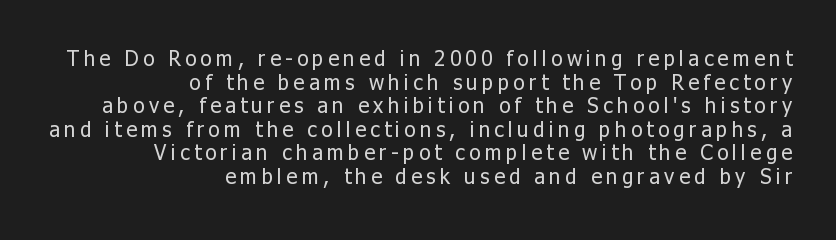
{"italic": "no", "bold": "no", "underline": "no", "align": "right", "line_spacing": "tight", "line_spacing_ratio": 1.12, "letter_spacing": "wide", "letter_spacing_em": 0.21, "glyph_px": 21}
